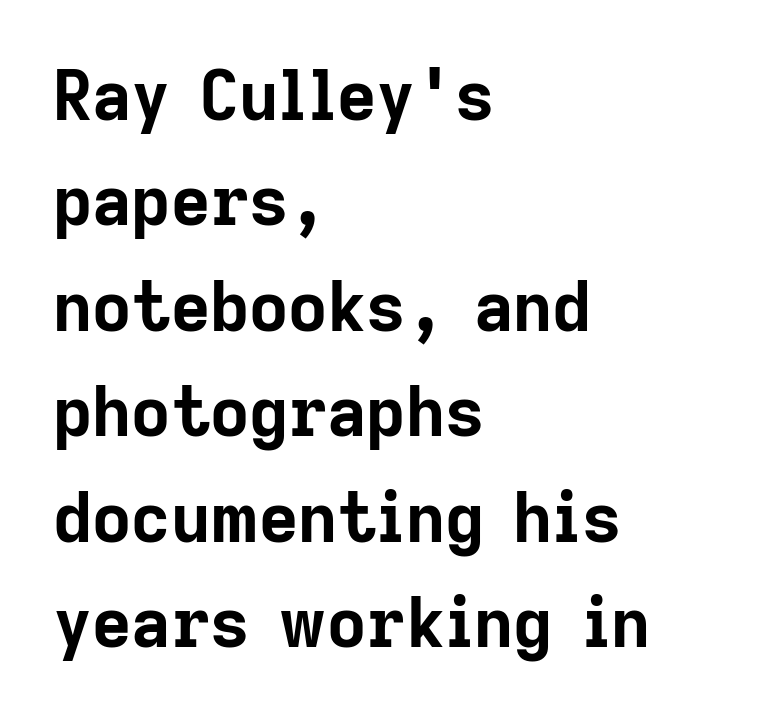
{"serif": "no", "italic": "no", "bold": "yes", "weight": "bold", "width": "normal", "stroke_contrast": "low", "x_height": "medium", "monospaced": "no", "underline": "no", "align": "left", "line_spacing": "normal", "line_spacing_ratio": 1.55, "letter_spacing": "normal", "letter_spacing_em": 0.0, "glyph_px": 68}
